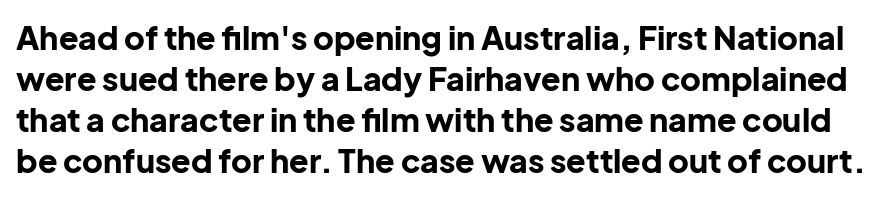
Each row of text sits above clean, open space. The rendering uses natural spacing where letterforms have individual widths. This is sans-serif lettering, the kind often seen on screens and signage. In terms of letterspacing, this is plain default setting. Is there much room between lines? A standard amount, neither cramped nor airy.
